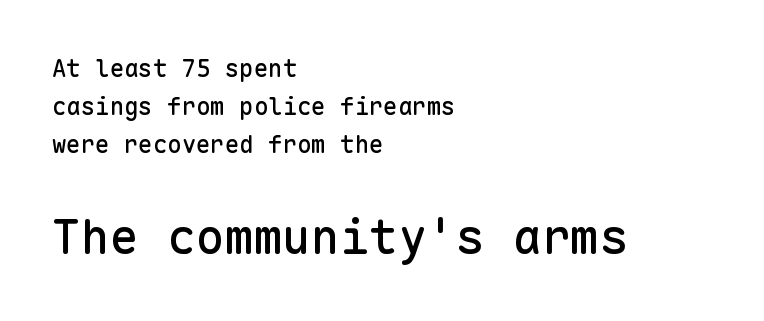
Q: Is the text italic (slanted)? A: No, it is upright.
Q: Is the typeface a serif or a sans-serif typeface? A: Sans-serif.
Q: Is the text underlined? A: No.
Q: How is the paragraph aligned? A: Left-aligned.
Q: Is the spacing between letters normal or unusually wide? A: Normal.
Q: Is the spacing between lines tight, normal or loose? A: Normal.
Q: Which block of text is set in a larger size, the first (top) or the second (bottom)? A: The second (bottom) one.
Q: Width (condensed, normal, or wide)? A: Normal.
Q: Stroke contrast? A: Low.
Q: x-height? A: Medium.
Q: Monospaced? A: Yes.
